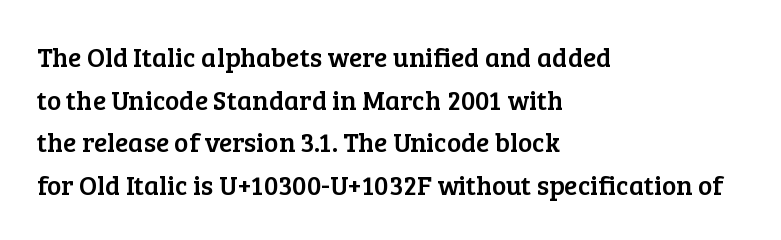
Q: Is the text italic (slanted)? A: No, it is upright.
Q: Is the text underlined? A: No.
Q: How is the paragraph aligned? A: Left-aligned.
Q: Is the spacing between letters normal or unusually wide? A: Normal.
Q: Is the spacing between lines tight, normal or loose? A: Normal.
